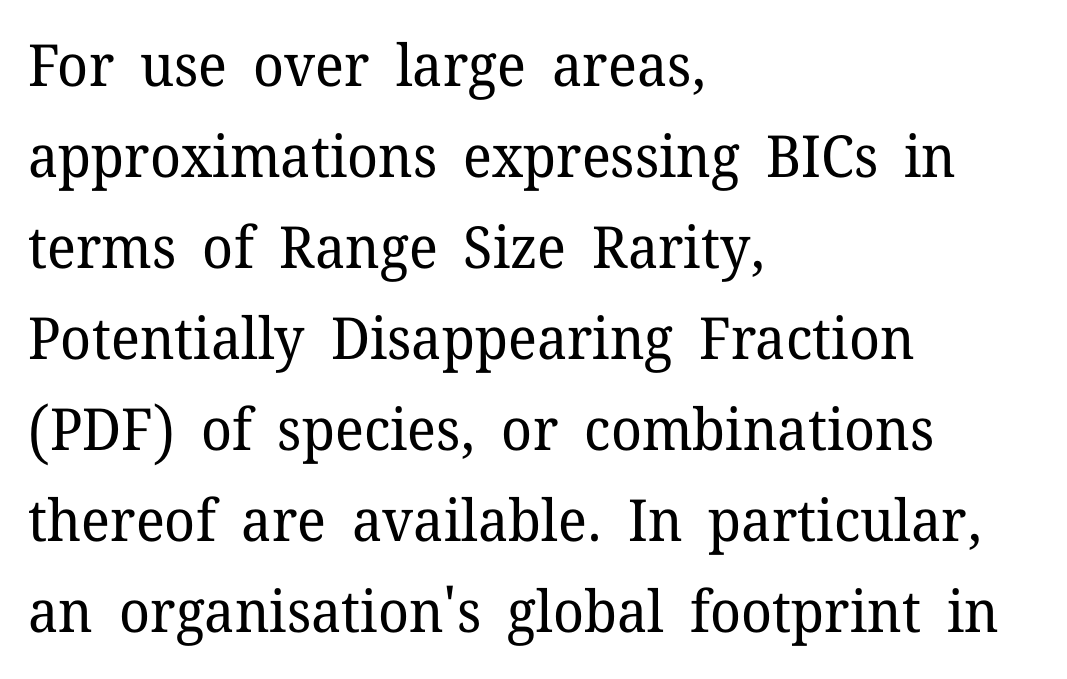
Is the block centered? No — it sits flush against the left margin. Character widths vary here, with narrow letters taking less room than wide ones. Typographically, this falls in the serif category. The baseline area is clear. Nothing unusual about the tracking: characters are spaced as the font intends.
